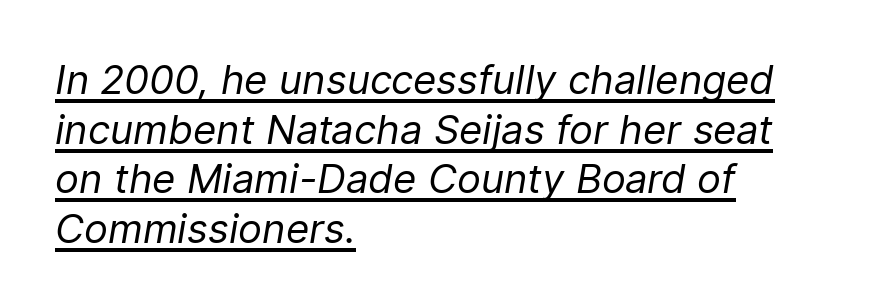
The image shows 40 px regular-weight type, italic (leaning right); set left-aligned, line spacing 1.24x, normal letter spacing, underlined; low stroke contrast and a medium x-height.
